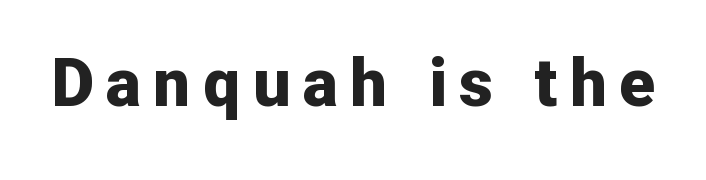
Here the designer chose a conventional face with non-uniform glyph widths. A bare baseline throughout the passage. A full-strength bold gives these letters their thick strokes. The typography opts for an upright posture over an oblique one.
